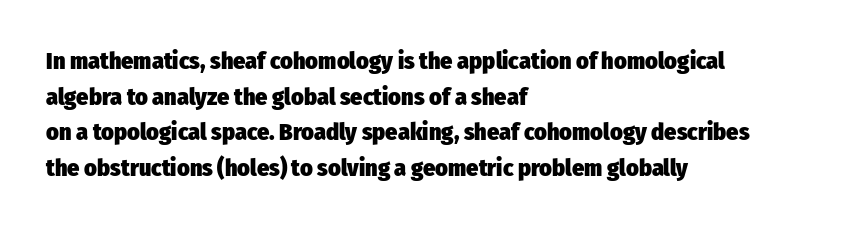
{"italic": "no", "bold": "yes", "underline": "no", "align": "left", "line_spacing": "normal", "line_spacing_ratio": 1.48, "letter_spacing": "normal", "letter_spacing_em": 0.0, "glyph_px": 24}
